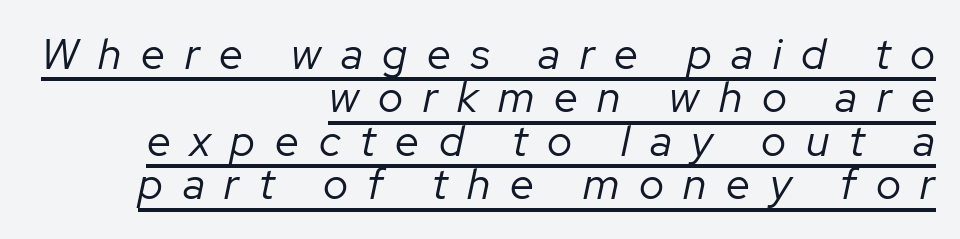
{"italic": "yes", "lean": "right", "slant_degrees": 12, "bold": "no", "weight": "regular", "width": "normal", "stroke_contrast": "low", "x_height": "medium", "monospaced": "no", "underline": "yes", "align": "right", "line_spacing": "tight", "line_spacing_ratio": 1.01, "letter_spacing": "wide", "letter_spacing_em": 0.46, "glyph_px": 43}
